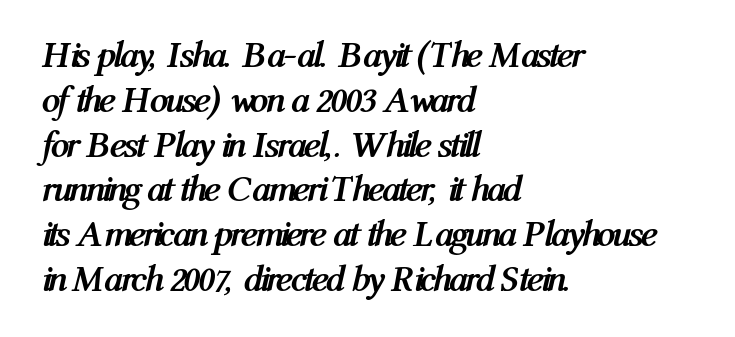
Q: Is the text bold? A: Yes.
Q: Is the text italic (slanted)? A: Yes, it leans right by about 12 degrees.
Q: Is the text underlined? A: No.
Q: How is the paragraph aligned? A: Left-aligned.
Q: Is the spacing between letters normal or unusually wide? A: Normal.
Q: Width (condensed, normal, or wide)? A: Condensed.
Q: Stroke contrast? A: Medium.
Q: x-height? A: Medium.
Q: Monospaced? A: No.
